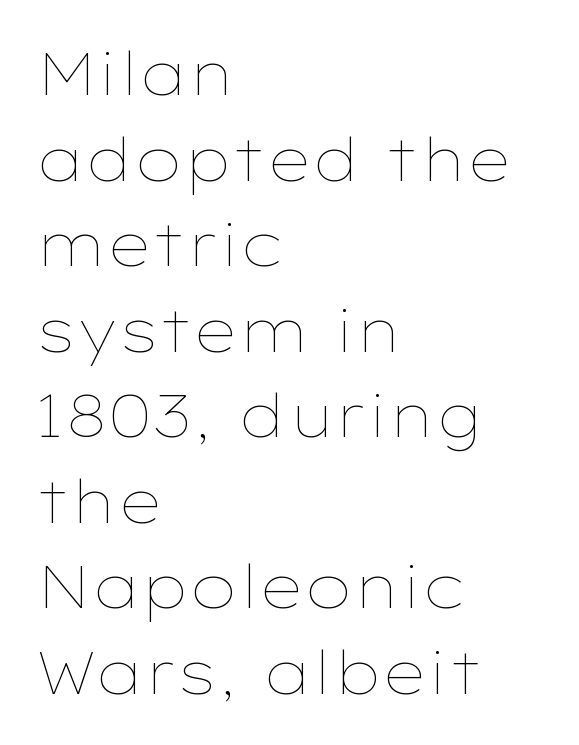
The image shows 59 px thin, wide type, upright; set left-aligned, normal line spacing (1.45x), normal letter spacing, not underlined; low stroke contrast and a medium x-height.
